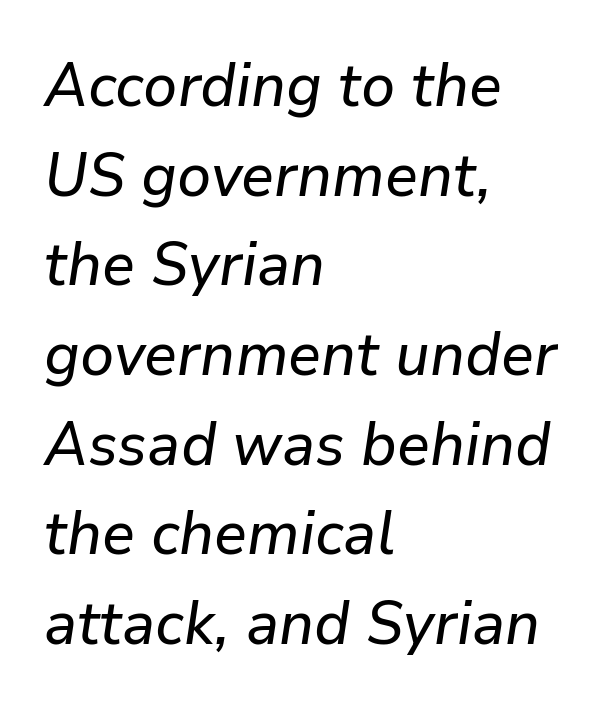
{"italic": "yes", "lean": "right", "slant_degrees": 9, "width": "normal", "stroke_contrast": "low", "x_height": "medium", "monospaced": "no", "underline": "no", "align": "left", "line_spacing": "normal", "line_spacing_ratio": 1.47, "letter_spacing": "normal", "letter_spacing_em": 0.0, "glyph_px": 61}
